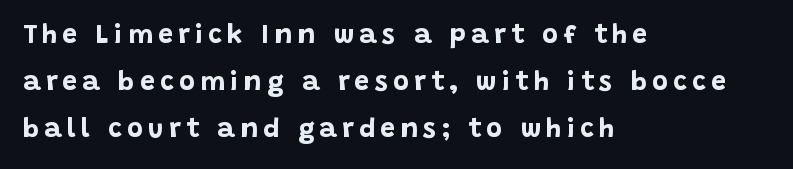
The image shows 27 px bold type, upright; set left-aligned, line spacing 1.75x, not underlined.
